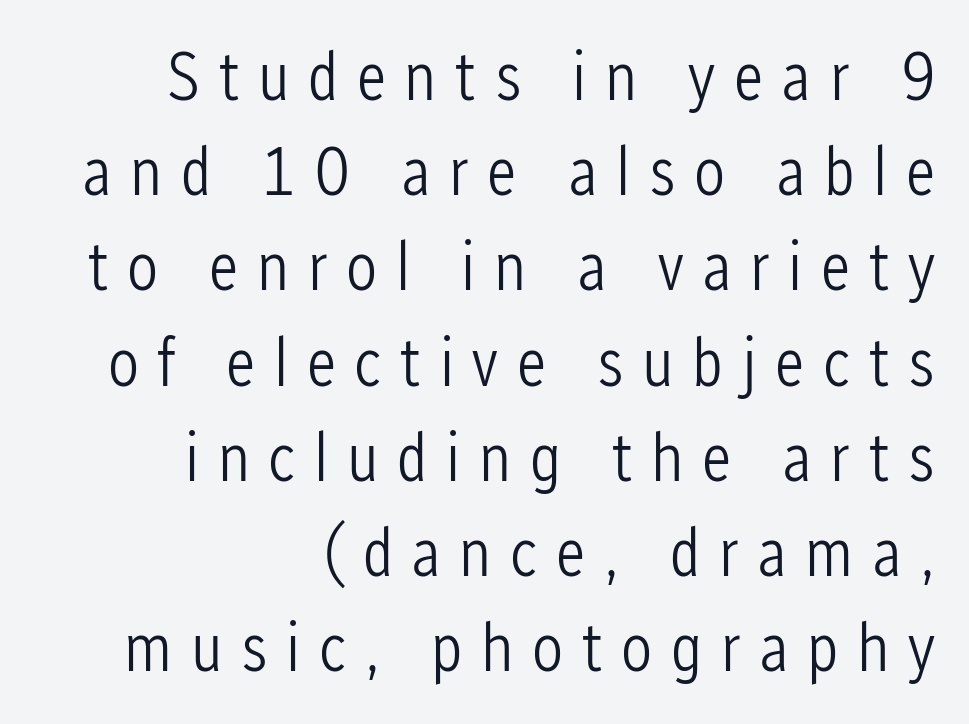
{"serif": "no", "italic": "no", "bold": "no", "weight": "light", "width": "condensed", "stroke_contrast": "low", "x_height": "medium", "monospaced": "no", "underline": "no", "align": "right", "line_spacing": "normal", "line_spacing_ratio": 1.38, "letter_spacing": "wide", "letter_spacing_em": 0.27, "glyph_px": 69}
